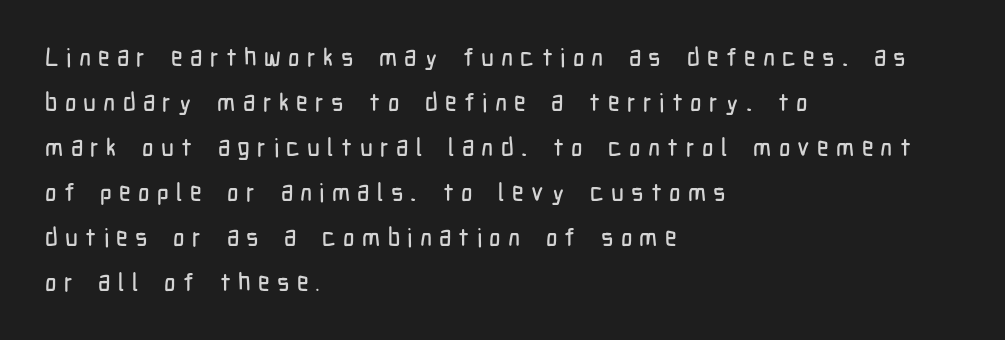
The image shows 25 px text type, upright; set left-aligned, line spacing 1.8x, unusually wide letter spacing (+0.29 em), not underlined.
